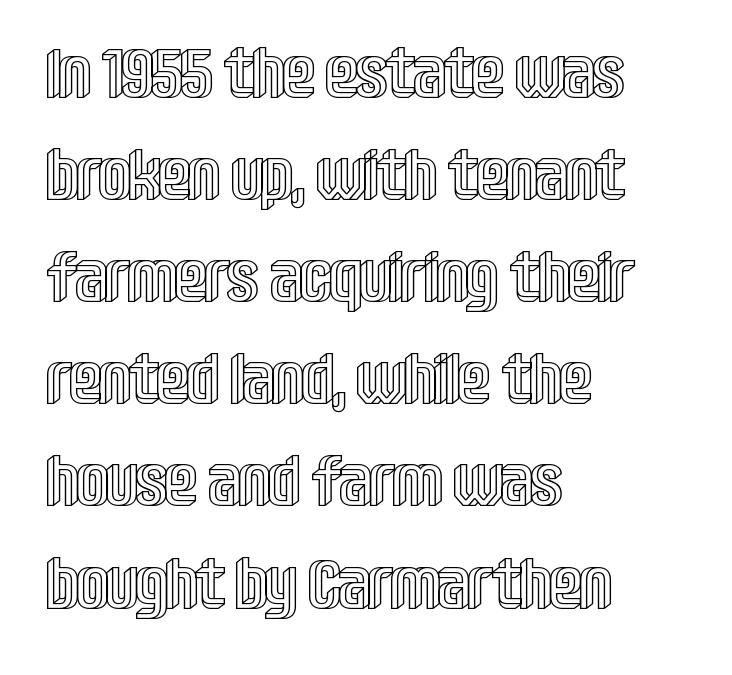
The image shows 69 px condensed type, upright; set left-aligned, normal line spacing (1.48x), normal letter spacing, not underlined; a large x-height.
